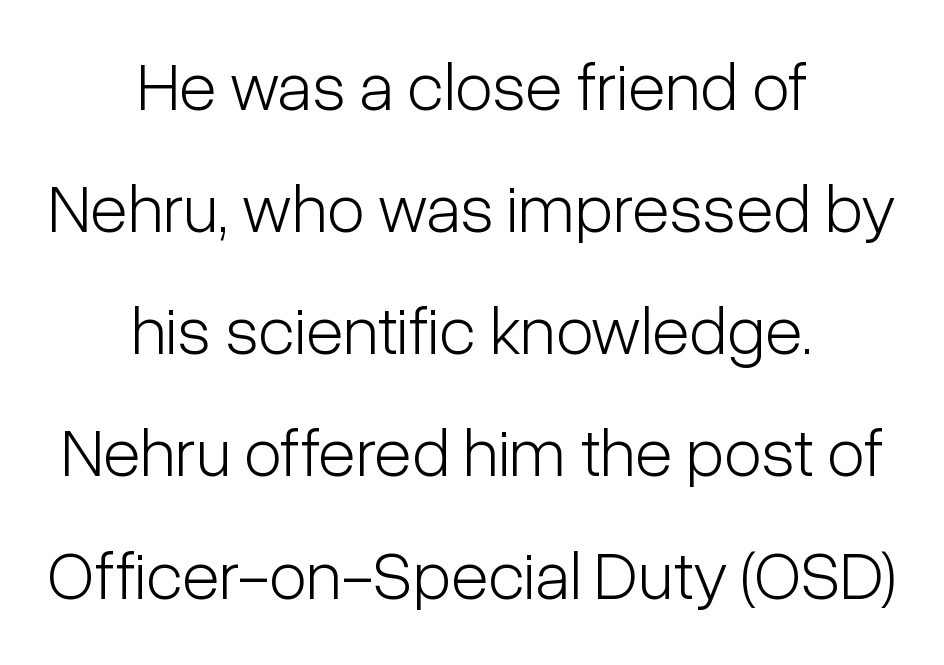
Serifs: no, the terminals of the letterforms are clean. This is not heavy type; no bold has been used. A typesetter would mark this as roman, not italic. Which margin do the lines hug? Neither — every line sits in the middle. Descender tails drop into unmarked territory.
